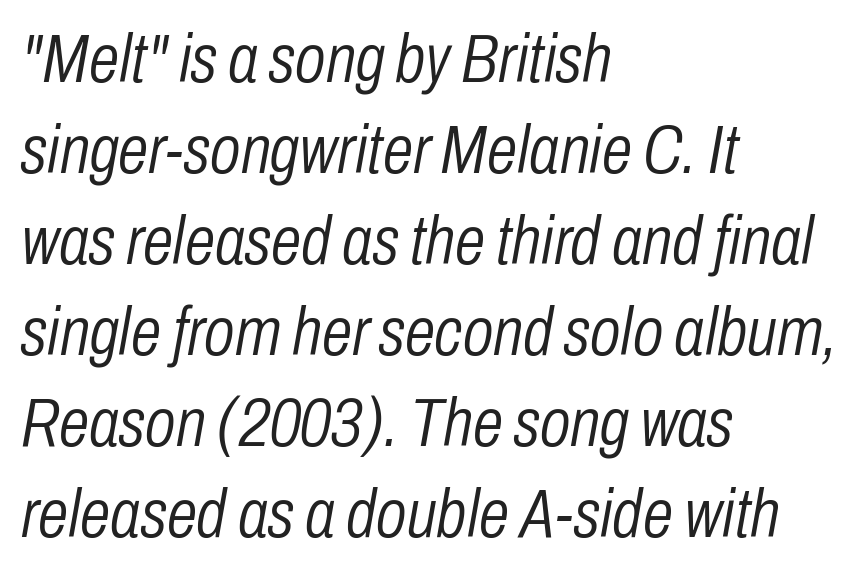
The image shows 69 px light, condensed type, italic (leaning right); set left-aligned, normal line spacing (1.32x), normal letter spacing, not underlined; low stroke contrast and a medium x-height.
